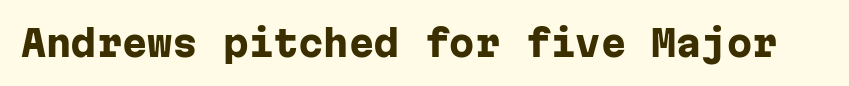
Q: Is the text bold? A: Yes.
Q: Is the text italic (slanted)? A: No, it is upright.
Q: Is the typeface a serif or a sans-serif typeface? A: Sans-serif.
Q: Is the text underlined? A: No.
Q: Is the spacing between letters normal or unusually wide? A: Normal.
Q: Width (condensed, normal, or wide)? A: Normal.
Q: Stroke contrast? A: Low.
Q: x-height? A: Medium.
Q: Monospaced? A: Yes.
